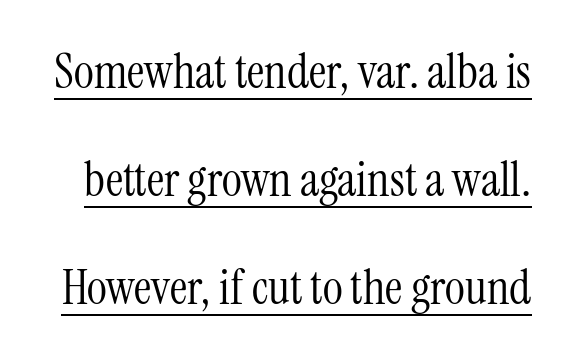
Q: Is the text bold? A: No.
Q: Is the text italic (slanted)? A: No, it is upright.
Q: Is the typeface a serif or a sans-serif typeface? A: Serif.
Q: Is the text underlined? A: Yes.
Q: Is the spacing between letters normal or unusually wide? A: Normal.
Q: Is the spacing between lines tight, normal or loose? A: Loose.
Q: Width (condensed, normal, or wide)? A: Condensed.
Q: Stroke contrast? A: Medium.
Q: x-height? A: Medium.
Q: Monospaced? A: No.
